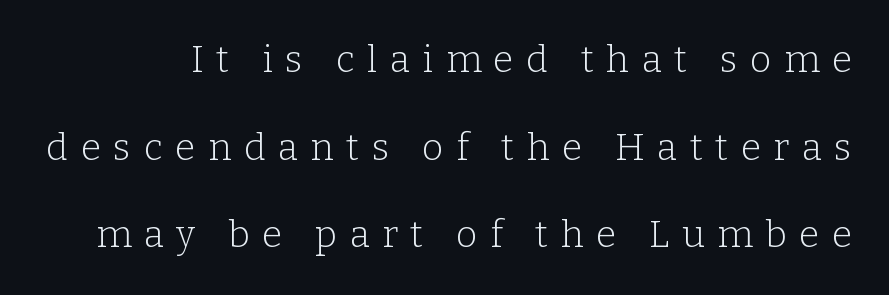
The rendering uses a large line-height, opening up the rows. Spacing between characters has been opened up far beyond the box default. Proportional: the letters do not fall into vertical columns. Each letter's strokes conclude with small projecting serifs.
